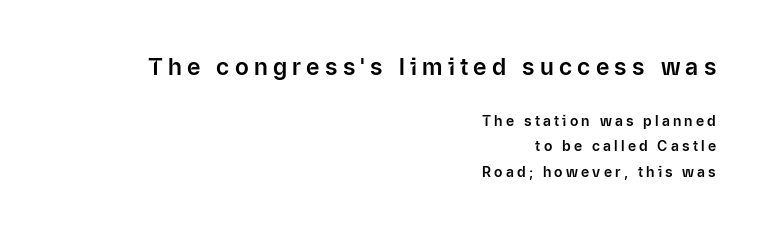
This rendering widens character spacing well past its baseline value. Teacher's note: observe the even right margin — that is flush-right alignment. Is there any slant? The stems are plumb. The composition opens big and finishes small.
